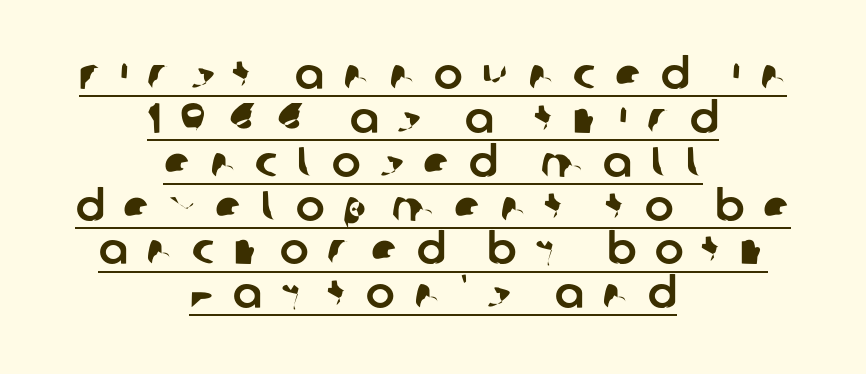
Q: Is the typeface a serif or a sans-serif typeface? A: Sans-serif.
Q: Is the text underlined? A: Yes.
Q: How is the paragraph aligned? A: Centered.
Q: Is the spacing between letters normal or unusually wide? A: Unusually wide.
Q: Is the spacing between lines tight, normal or loose? A: Tight.
Q: Width (condensed, normal, or wide)? A: Normal.
Q: Stroke contrast? A: Low.
Q: x-height? A: Large.
Q: Monospaced? A: No.
